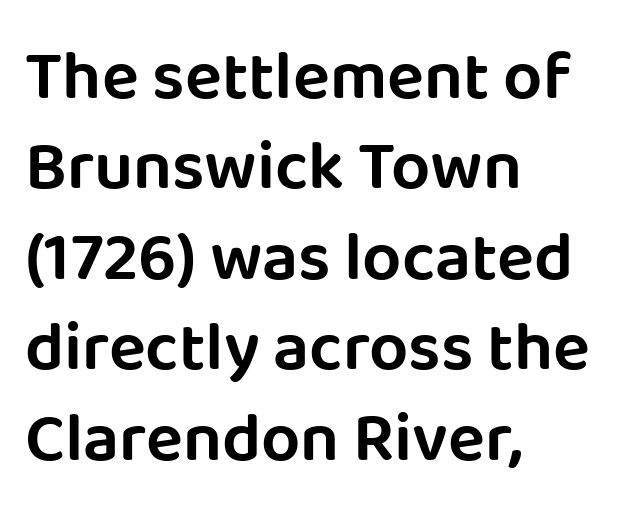
The horizontal fit of the characters is conventional and even. The space beneath each line is pristine and unruled. The block of text has a typical density, with ordinary space between rows. To sum up the face: it is a sans, with no serifs. These lines were composed using upright roman letters.
